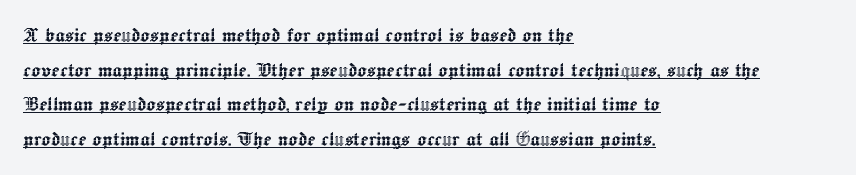
Q: Is the text italic (slanted)? A: No, it is upright.
Q: Is the text underlined? A: Yes.
Q: How is the paragraph aligned? A: Left-aligned.
Q: Is the spacing between letters normal or unusually wide? A: Normal.
Q: Is the spacing between lines tight, normal or loose? A: Normal.
